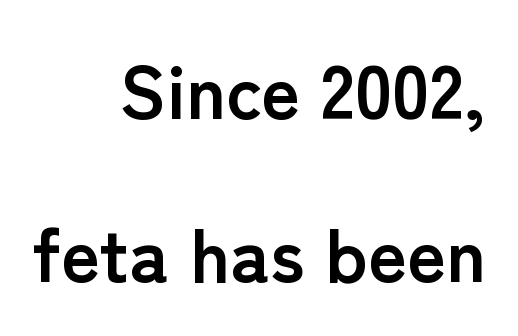
{"serif": "no", "italic": "no", "bold": "yes", "weight": "semibold", "width": "normal", "stroke_contrast": "low", "x_height": "medium", "monospaced": "no", "underline": "no", "align": "right", "line_spacing": "loose", "line_spacing_ratio": 2.17, "letter_spacing": "normal", "letter_spacing_em": 0.0, "glyph_px": 75}
